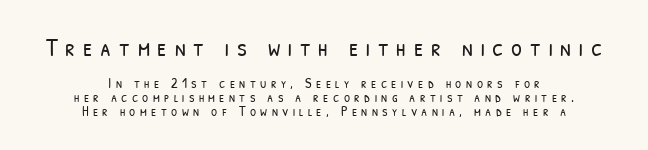
Interline gaps are noticeably narrow in this sample. Horizontal alignment here is central, giving a formal, balanced look. The font sits on the lighter half of the weight spectrum, regular included. The letters in the upper block stand taller than those in the block below. The line texture is sparse and dotted thanks to wide tracking.
